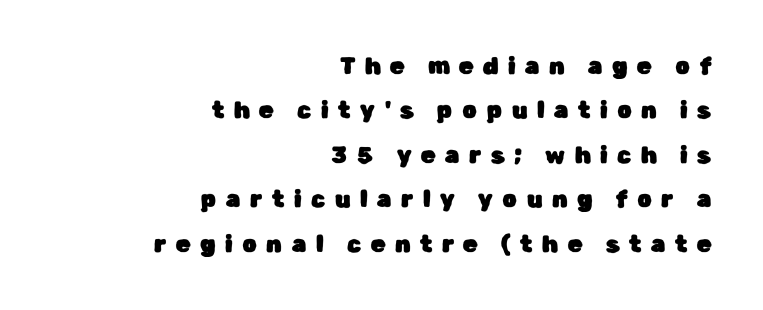
Q: Is the text italic (slanted)? A: No, it is upright.
Q: Is the text underlined? A: No.
Q: How is the paragraph aligned? A: Right-aligned.
Q: Is the spacing between letters normal or unusually wide? A: Unusually wide.
Q: Is the spacing between lines tight, normal or loose? A: Loose.
